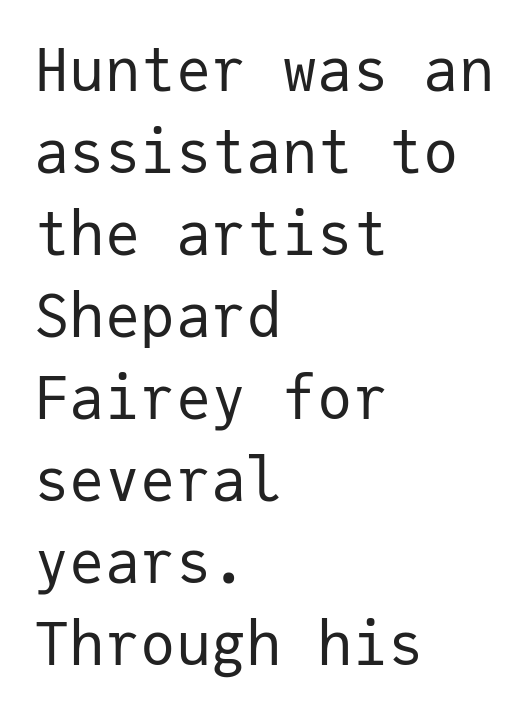
Every character here occupies the same horizontal width, giving the sample a typewriter-like rhythm. Nothing heavy about these letters — not bold at all. Words float on clear page, feet unadorned. Short note: letters normally spaced. If you drew a line through each stem, it would be perfectly vertical. Successive baselines arrive at the customary interval.
